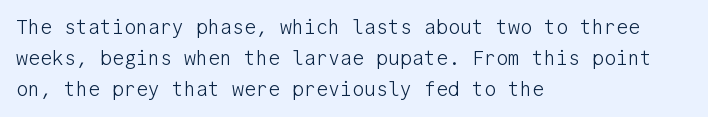
The image shows 20 px text type, upright; set left-aligned, normal line spacing (1.56x), normal letter spacing, not underlined.
